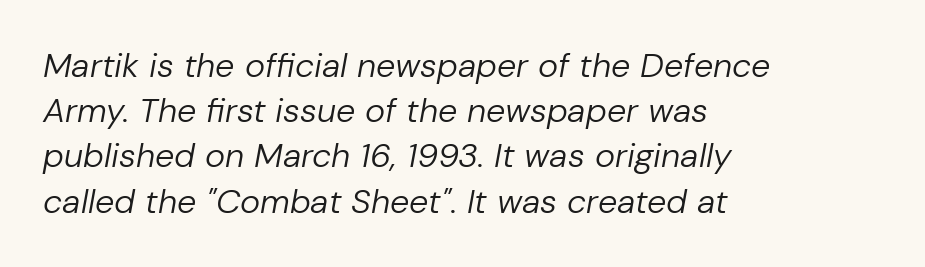
{"italic": "yes", "lean": "right", "slant_degrees": 10, "bold": "no", "weight": "regular", "width": "normal", "stroke_contrast": "low", "x_height": "medium", "monospaced": "no", "underline": "no", "align": "left", "line_spacing": "normal", "line_spacing_ratio": 1.33, "letter_spacing": "normal", "letter_spacing_em": 0.0, "glyph_px": 34}
